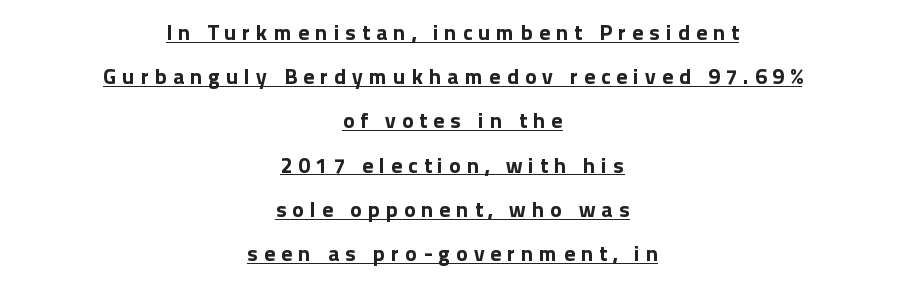
Q: Is the text bold? A: Yes.
Q: Is the text italic (slanted)? A: No, it is upright.
Q: Is the text underlined? A: Yes.
Q: How is the paragraph aligned? A: Centered.
Q: Is the spacing between letters normal or unusually wide? A: Unusually wide.
Q: Is the spacing between lines tight, normal or loose? A: Loose.
